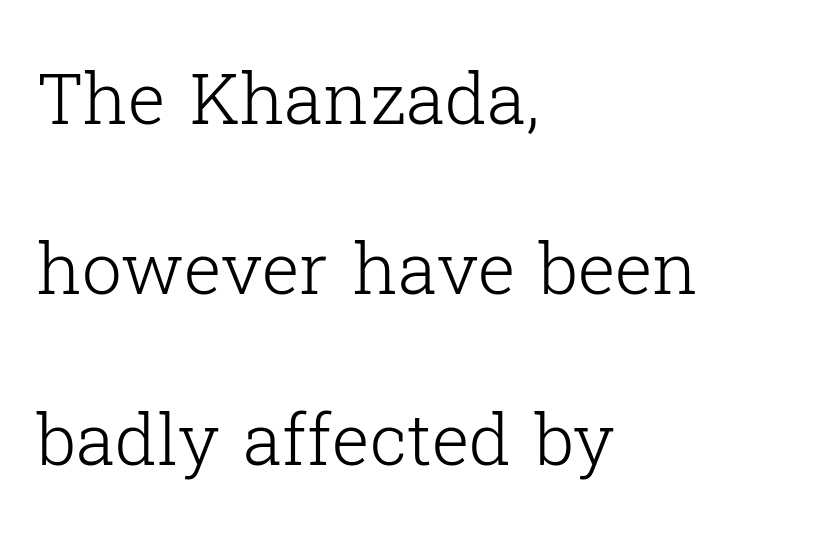
Type style note: has serifs. Horizontal alignment here is leftward, the default for most running prose. The lettering holds an erect, upright posture throughout. No heavy texture on the line: the type isn't bold. Only glyphs here, with clear space below each row.
